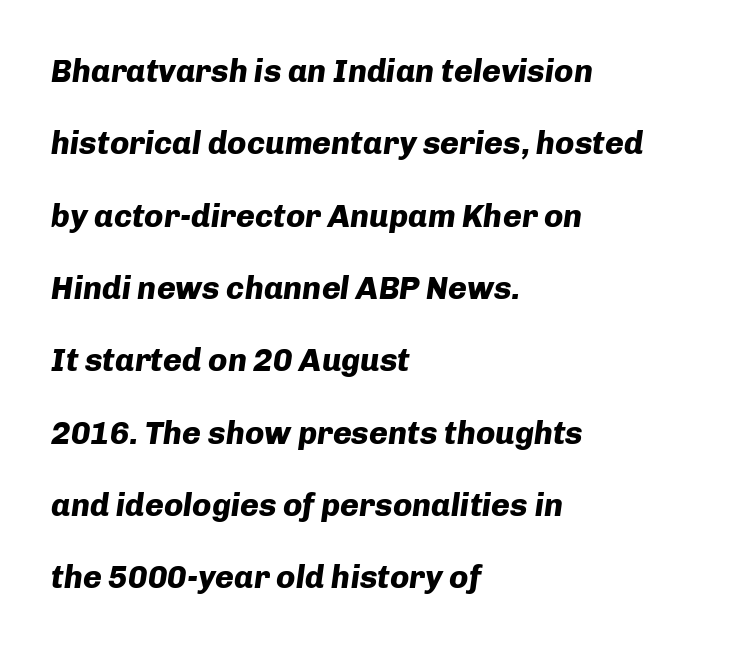
The image shows 32 px heavy type, italic (leaning right); set left-aligned, loose line spacing (2.26x), normal letter spacing, not underlined; low stroke contrast and a medium x-height.
